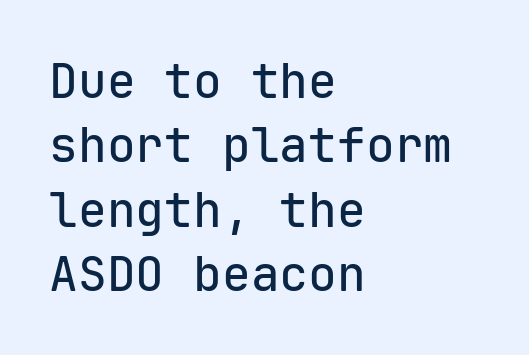
The leading is moderate, giving the passage an even texture. Line beginnings align vertically; line endings do not. A typesetter would call this monospace, since all characters share one set width. The passage shown is typeset with a sans-serif family.
